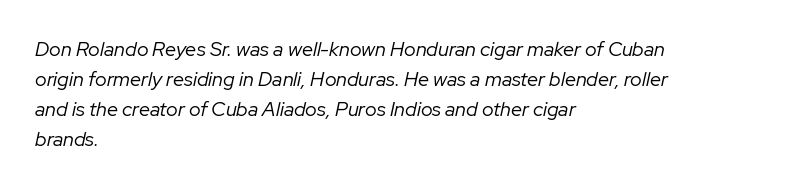
Q: Is the text bold? A: No.
Q: Is the text italic (slanted)? A: Yes, it leans right by about 12 degrees.
Q: Is the text underlined? A: No.
Q: How is the paragraph aligned? A: Left-aligned.
Q: Is the spacing between letters normal or unusually wide? A: Normal.
Q: Is the spacing between lines tight, normal or loose? A: Normal.
